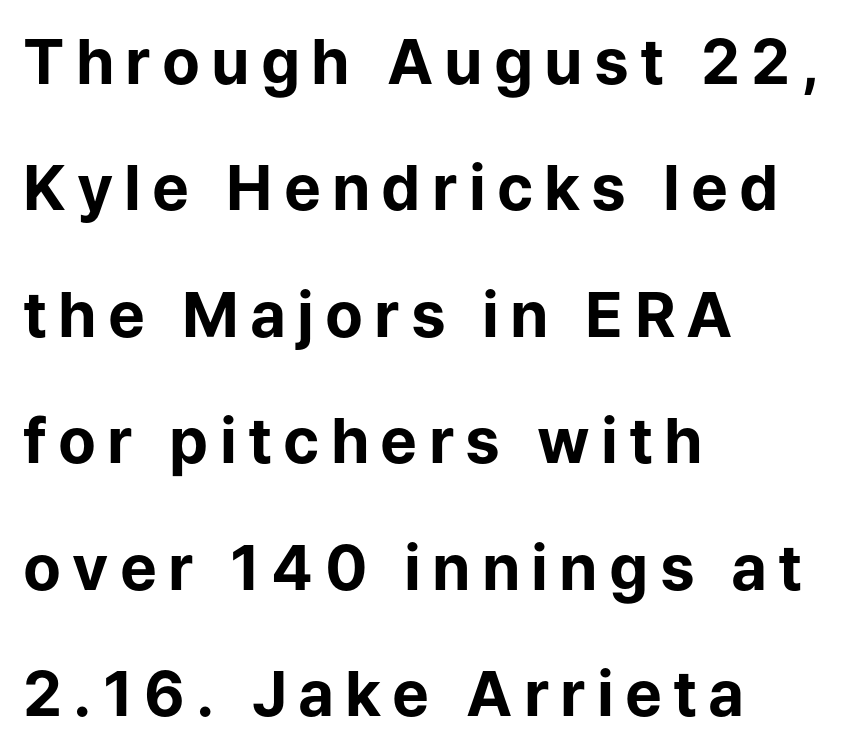
The image shows 62 px bold sans-serif type, upright; set left-aligned, loose line spacing (2.04x), not underlined; low stroke contrast and a medium x-height.
